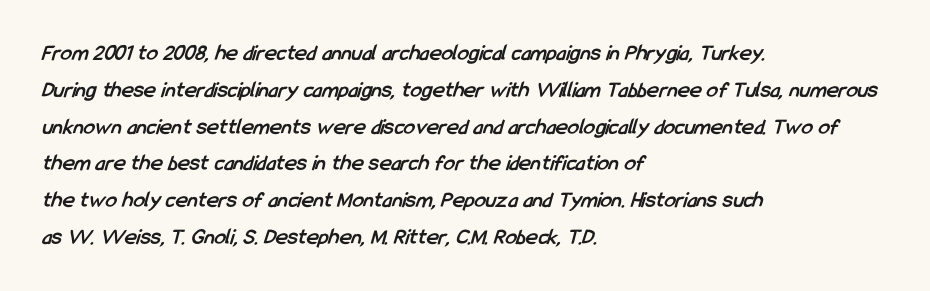
{"bold": "yes", "underline": "no", "align": "left", "line_spacing": "normal", "line_spacing_ratio": 1.6, "letter_spacing": "normal", "letter_spacing_em": 0.0, "glyph_px": 23}
